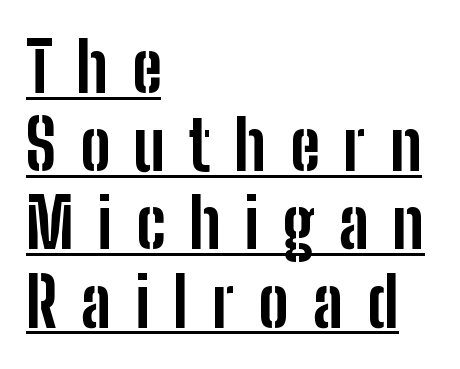
The image shows 68 px bold, condensed sans-serif type, upright; set left-aligned, tight line spacing (1.15x), unusually wide letter spacing (+0.35 em), underlined; low stroke contrast and a medium x-height.
